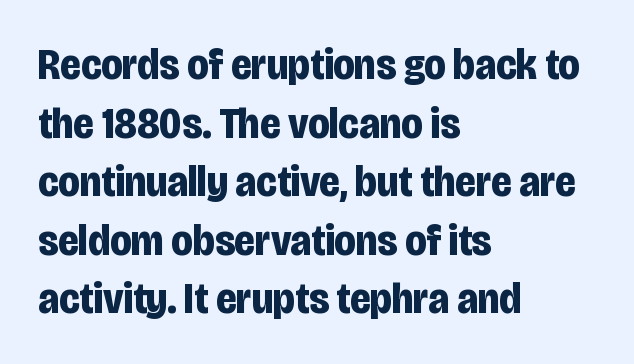
Q: Is the text bold? A: Yes.
Q: Is the text italic (slanted)? A: No, it is upright.
Q: Is the typeface a serif or a sans-serif typeface? A: Sans-serif.
Q: Is the text underlined? A: No.
Q: How is the paragraph aligned? A: Left-aligned.
Q: Is the spacing between letters normal or unusually wide? A: Normal.
Q: Is the spacing between lines tight, normal or loose? A: Normal.
Q: Width (condensed, normal, or wide)? A: Condensed.
Q: Stroke contrast? A: Low.
Q: x-height? A: Large.
Q: Monospaced? A: No.
